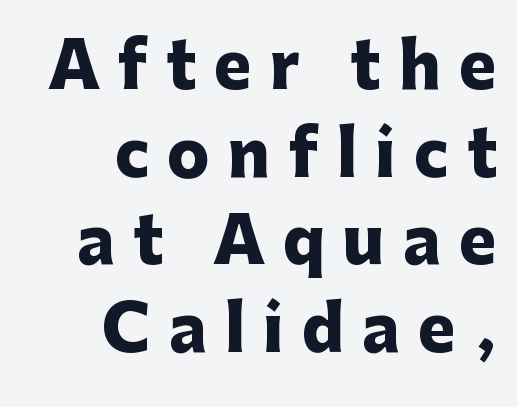
{"serif": "no", "italic": "no", "bold": "yes", "weight": "heavy", "width": "normal", "stroke_contrast": "low", "x_height": "medium", "monospaced": "no", "underline": "no", "align": "right", "line_spacing": "normal", "line_spacing_ratio": 1.39, "letter_spacing": "wide", "letter_spacing_em": 0.29, "glyph_px": 63}
